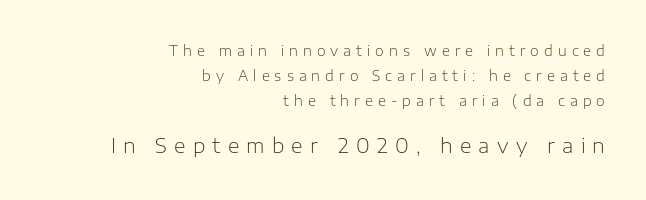
{"italic": "no", "bold": "no", "underline": "no", "align": "right", "line_spacing_ratio": 1.79, "letter_spacing": "wide", "letter_spacing_em": 0.36, "larger_block": "second", "size_ratio": 1.43, "glyph_px": 20}
